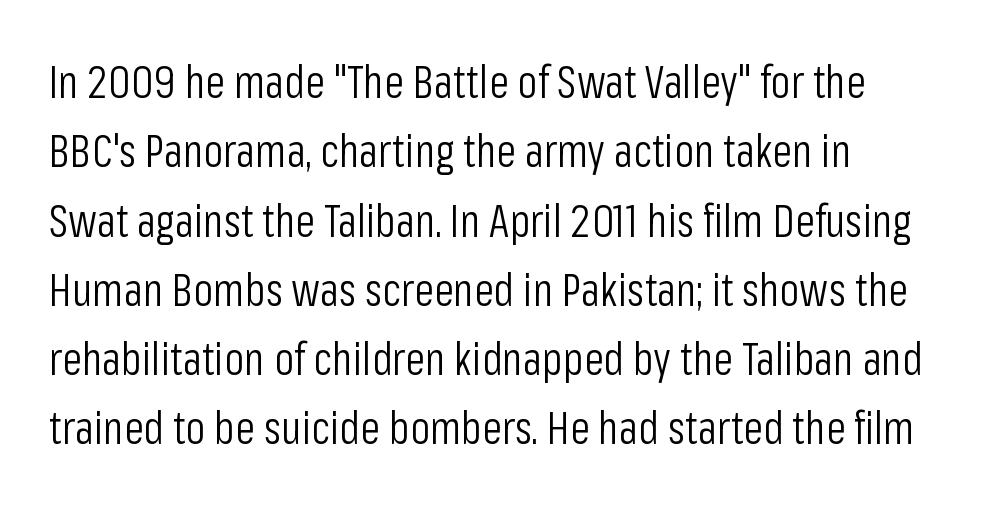
The image shows 45 px light, condensed sans-serif type, upright; set normal line spacing (1.54x), normal letter spacing, not underlined; low stroke contrast and a medium x-height.
